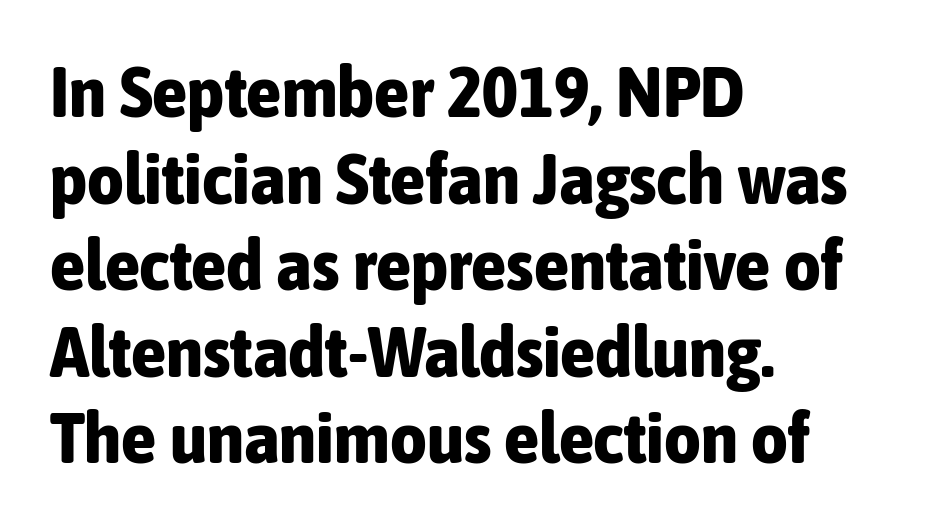
{"serif": "no", "italic": "no", "bold": "yes", "weight": "bold", "width": "condensed", "stroke_contrast": "low", "x_height": "medium", "monospaced": "no", "underline": "no", "align": "left", "line_spacing_ratio": 1.22, "letter_spacing": "normal", "letter_spacing_em": 0.0, "glyph_px": 71}
